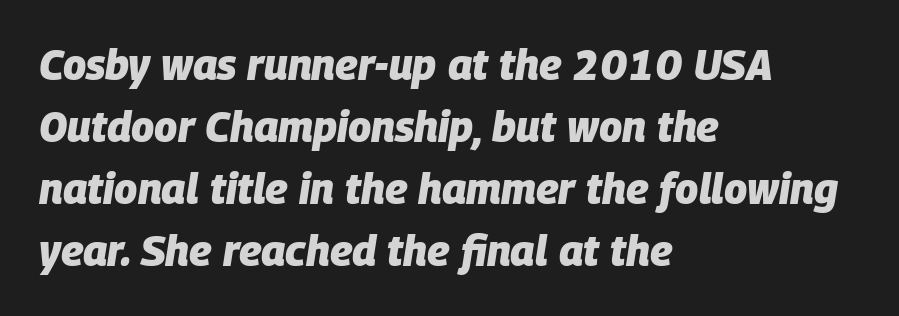
{"italic": "yes", "lean": "right", "slant_degrees": 9, "bold": "yes", "weight": "heavy", "width": "normal", "stroke_contrast": "low", "x_height": "large", "monospaced": "no", "underline": "no", "align": "left", "line_spacing": "normal", "line_spacing_ratio": 1.48, "letter_spacing": "normal", "letter_spacing_em": 0.0, "glyph_px": 42}
